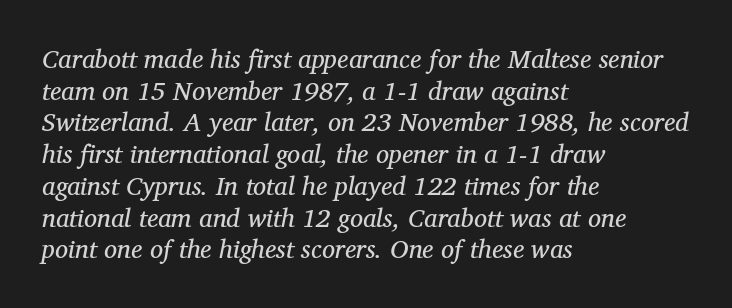
{"italic": "yes", "lean": "right", "slant_degrees": 12, "bold": "no", "underline": "no", "align": "left", "line_spacing_ratio": 1.22, "letter_spacing": "normal", "letter_spacing_em": 0.0, "glyph_px": 26}
